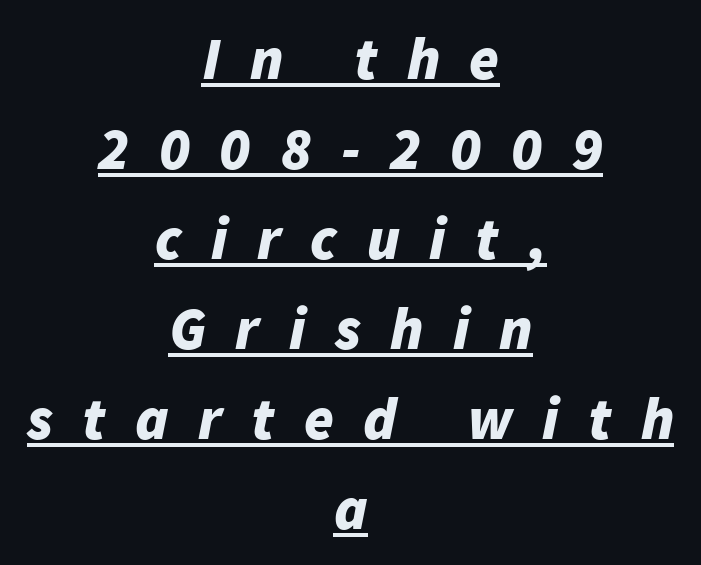
The rendering inserts visible extra space after every character. The setting favours the middle, as headings and verse often do. The lettering is marked with a stroke running underneath it. Do the characters align in a grid? No, the font is proportional. The passage shown leans; its letterforms are oblique.
